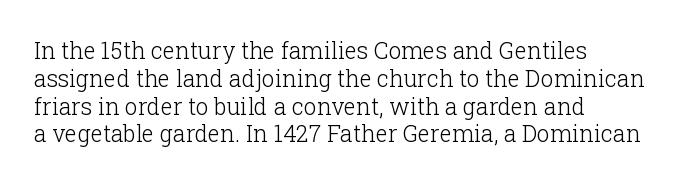
{"italic": "no", "bold": "no", "underline": "no", "align": "left", "line_spacing_ratio": 1.21, "letter_spacing": "normal", "letter_spacing_em": 0.0, "glyph_px": 23}
